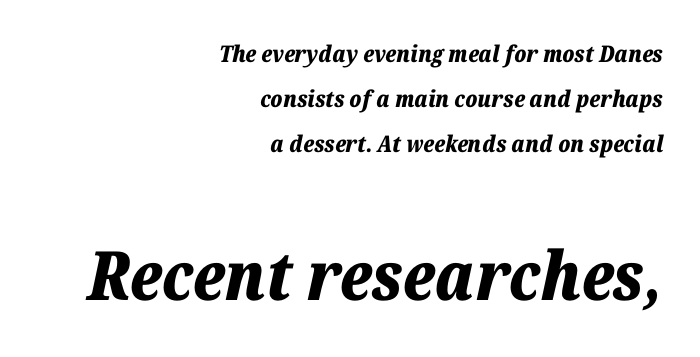
Q: Is the text bold? A: Yes.
Q: Is the text italic (slanted)? A: Yes, it leans right by about 12 degrees.
Q: Is the text underlined? A: No.
Q: How is the paragraph aligned? A: Right-aligned.
Q: Is the spacing between letters normal or unusually wide? A: Normal.
Q: Is the spacing between lines tight, normal or loose? A: Loose.
Q: Which block of text is set in a larger size, the first (top) or the second (bottom)? A: The second (bottom) one.
Q: Width (condensed, normal, or wide)? A: Normal.
Q: Stroke contrast? A: Low.
Q: x-height? A: Medium.
Q: Monospaced? A: No.
